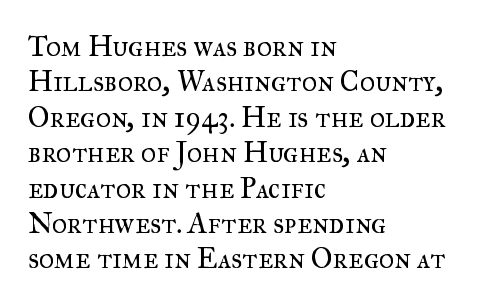
Q: Is the text bold? A: No.
Q: Is the text italic (slanted)? A: No, it is upright.
Q: Is the typeface a serif or a sans-serif typeface? A: Serif.
Q: Is the text underlined? A: No.
Q: How is the paragraph aligned? A: Left-aligned.
Q: Is the spacing between letters normal or unusually wide? A: Normal.
Q: Width (condensed, normal, or wide)? A: Normal.
Q: Stroke contrast? A: Medium.
Q: x-height? A: Small.
Q: Monospaced? A: No.
